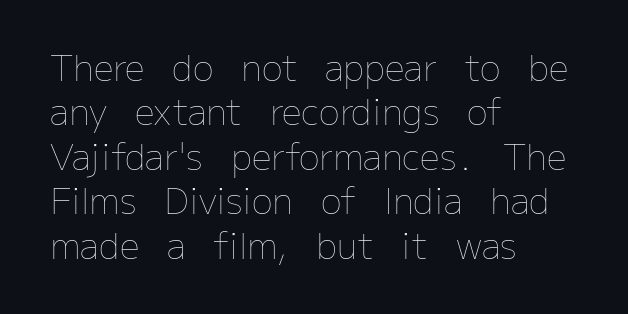
The designer left line spacing at the default. Does the lettering tilt? It doesn't — this is upright. The strokes carry an ordinary text weight at most. These lines are rendered in a variable-pitch font. Alignment: flush left.
